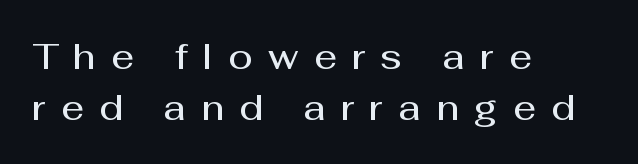
Stroke thickness is moderately raised; the sample reads as semibold. A typesetter would label this face a sans. The lettering stays uniformly vertical, giving the passage a roman look. In CSS terms this would be text-align: left.
